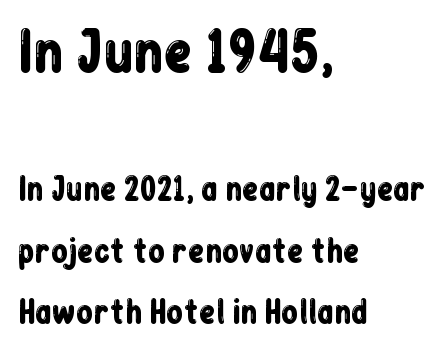
The image shows 53 px condensed sans-serif type, upright; set left-aligned, loose line spacing (2.05x), normal letter spacing, not underlined; the first (top) block is 1.77x larger; low stroke contrast and a medium x-height.
